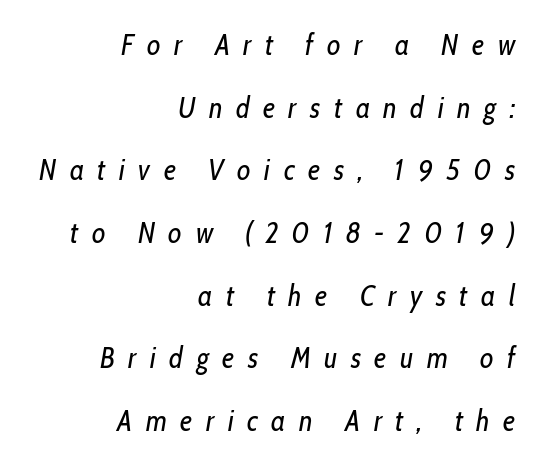
Q: Is the text bold? A: No.
Q: Is the text italic (slanted)? A: Yes, it leans right by about 10 degrees.
Q: Is the text underlined? A: No.
Q: How is the paragraph aligned? A: Right-aligned.
Q: Is the spacing between letters normal or unusually wide? A: Unusually wide.
Q: Is the spacing between lines tight, normal or loose? A: Loose.
Q: Width (condensed, normal, or wide)? A: Condensed.
Q: Stroke contrast? A: Low.
Q: x-height? A: Medium.
Q: Monospaced? A: No.
